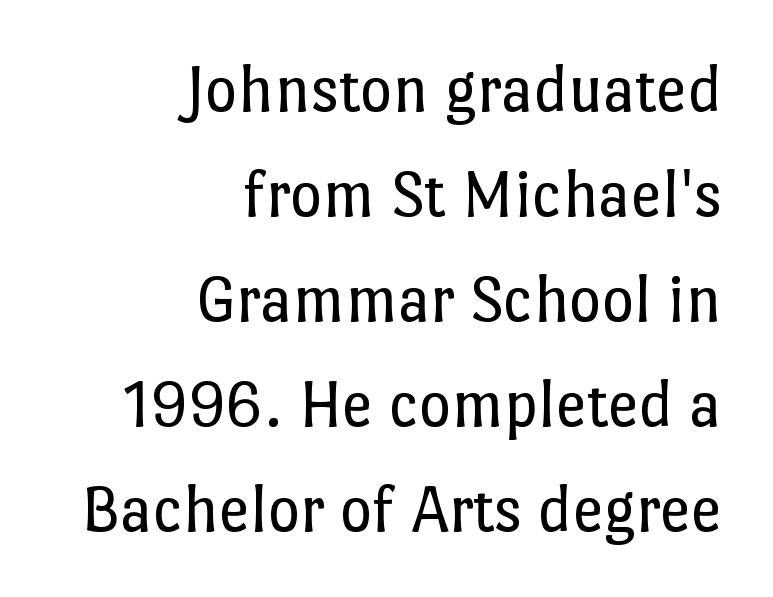
The image shows 69 px regular-weight type, upright; set right-aligned, normal line spacing (1.52x), normal letter spacing, not underlined; low stroke contrast and a medium x-height.
